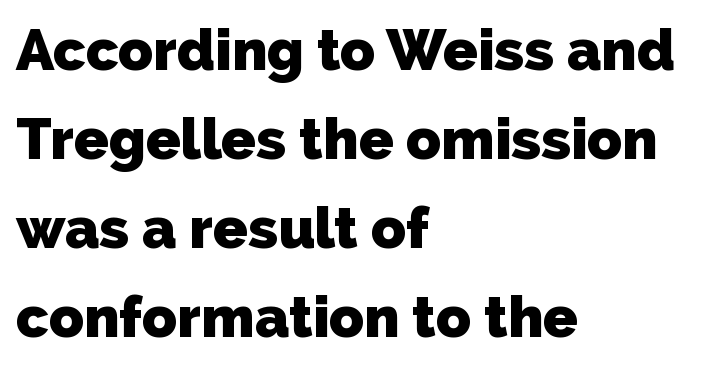
Each letter keeps its own natural width here, so spacing adapts to shape. The passage shown is typeset with a sans-serif family. Clear beneath every line of the passage. Teacher's note: observe the even left margin — that is flush-left alignment. Caption: bold face, heavy strokes.
